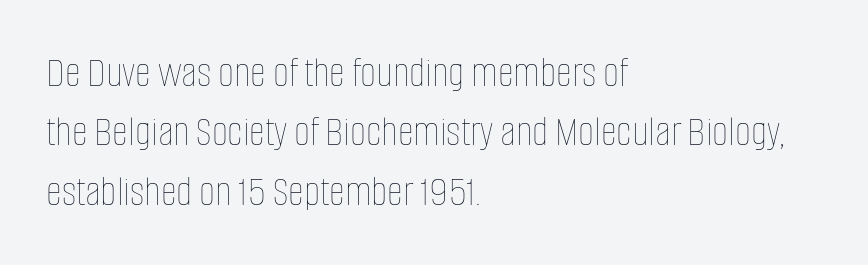
{"italic": "no", "bold": "no", "weight": "thin", "width": "condensed", "stroke_contrast": "low", "x_height": "large", "monospaced": "no", "underline": "no", "align": "left", "line_spacing": "normal", "line_spacing_ratio": 1.35, "letter_spacing": "normal", "letter_spacing_em": 0.0, "glyph_px": 44}
